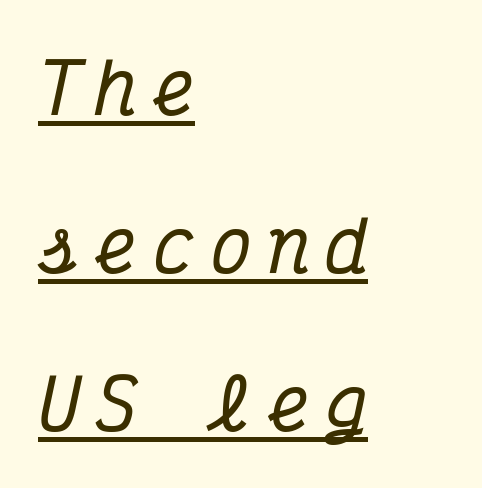
I'd call this a serif setting — the letters wear small feet. Does the copy run flush right? No — it runs flush left. Underlined type. The letterforms stand isolated, each surrounded by extra space.
